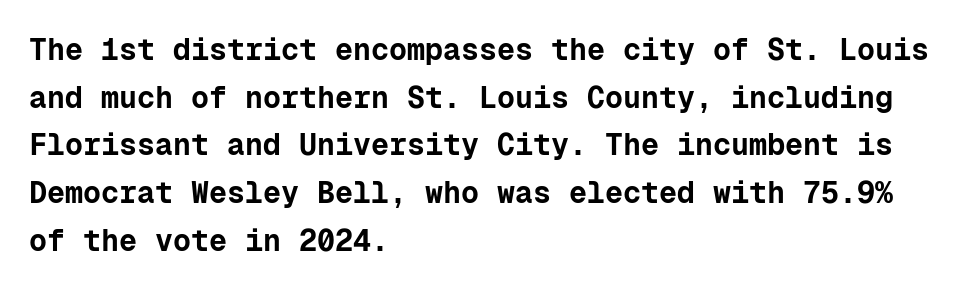
{"serif": "no", "italic": "no", "bold": "yes", "weight": "bold", "width": "normal", "stroke_contrast": "low", "x_height": "medium", "monospaced": "yes", "underline": "no", "align": "left", "line_spacing": "normal", "line_spacing_ratio": 1.59, "letter_spacing": "normal", "letter_spacing_em": 0.0, "glyph_px": 30}
